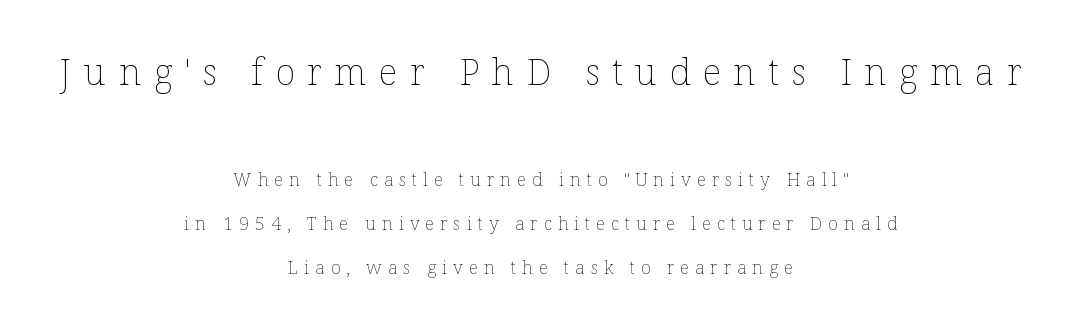
The image shows 37 px thin type, upright; set centered, loose line spacing (2.46x), unusually wide letter spacing (+0.33 em), not underlined; the first (top) block is 2.06x larger; low stroke contrast and a medium x-height.
